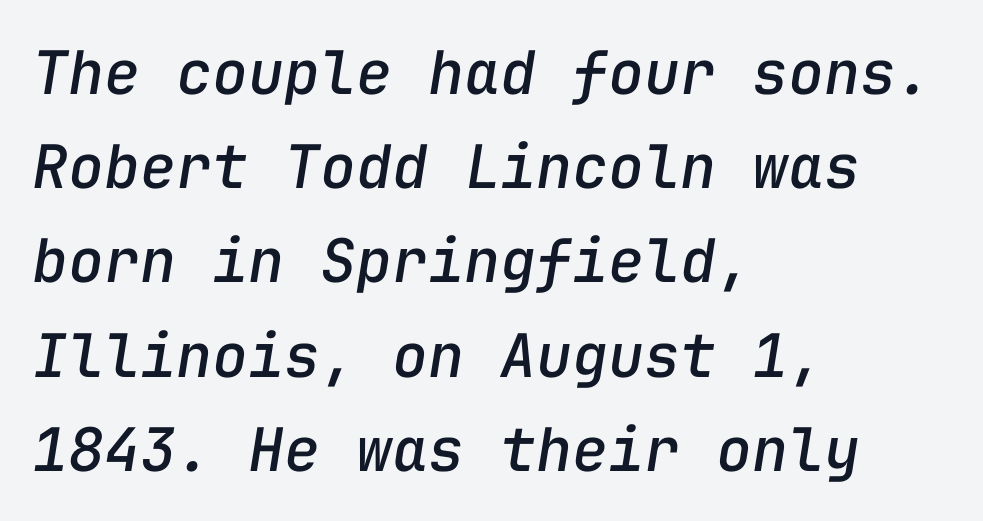
Q: Is the text italic (slanted)? A: Yes, it leans right by about 9 degrees.
Q: Is the text underlined? A: No.
Q: How is the paragraph aligned? A: Left-aligned.
Q: Is the spacing between letters normal or unusually wide? A: Normal.
Q: Is the spacing between lines tight, normal or loose? A: Normal.
Q: Width (condensed, normal, or wide)? A: Normal.
Q: Stroke contrast? A: Low.
Q: x-height? A: Medium.
Q: Monospaced? A: Yes.
